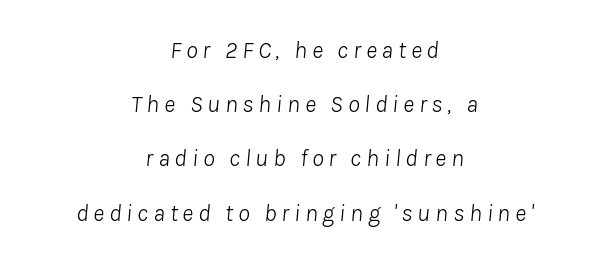
{"italic": "yes", "lean": "right", "slant_degrees": 8, "bold": "no", "underline": "no", "align": "center", "line_spacing": "loose", "line_spacing_ratio": 2.26, "letter_spacing": "wide", "letter_spacing_em": 0.2, "glyph_px": 24}
